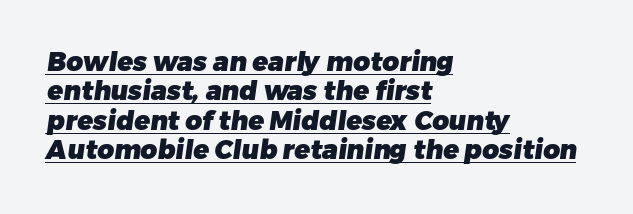
{"bold": "yes", "underline": "yes", "align": "left", "line_spacing": "tight", "line_spacing_ratio": 1.13, "letter_spacing": "normal", "letter_spacing_em": 0.0, "glyph_px": 26}
